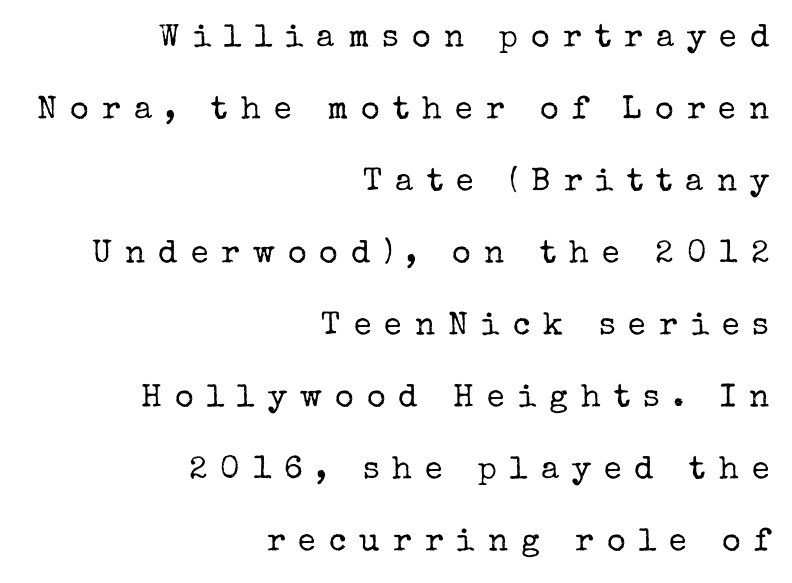
Q: Is the text bold? A: No.
Q: Is the text italic (slanted)? A: No, it is upright.
Q: Is the typeface a serif or a sans-serif typeface? A: Serif.
Q: Is the text underlined? A: No.
Q: How is the paragraph aligned? A: Right-aligned.
Q: Is the spacing between letters normal or unusually wide? A: Unusually wide.
Q: Is the spacing between lines tight, normal or loose? A: Loose.
Q: Width (condensed, normal, or wide)? A: Normal.
Q: Stroke contrast? A: Low.
Q: x-height? A: Medium.
Q: Monospaced? A: No.
